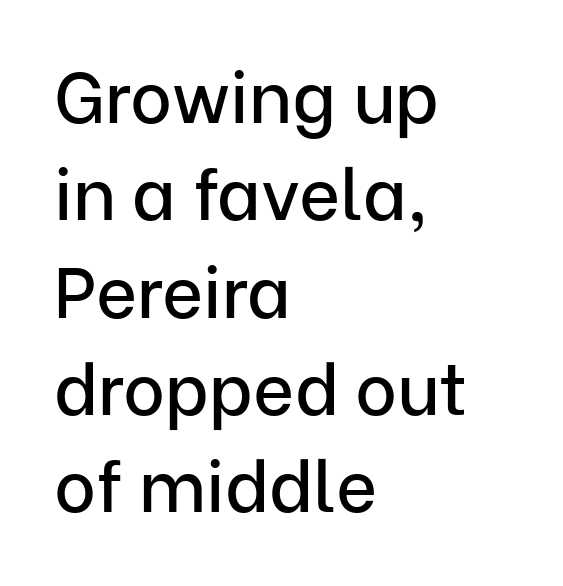
{"serif": "no", "italic": "no", "width": "normal", "stroke_contrast": "low", "x_height": "medium", "monospaced": "no", "underline": "no", "align": "left", "line_spacing": "normal", "line_spacing_ratio": 1.37, "letter_spacing": "normal", "letter_spacing_em": 0.0, "glyph_px": 71}
